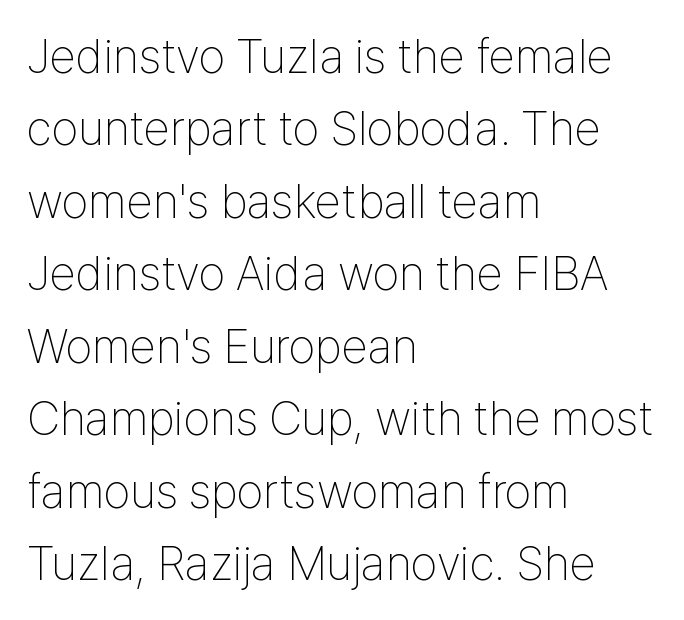
The image shows 48 px thin, condensed sans-serif type, upright; set left-aligned, normal line spacing (1.51x), normal letter spacing, not underlined; low stroke contrast and a medium x-height.
